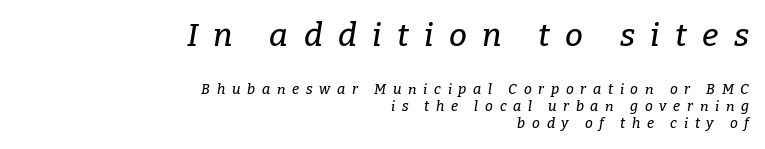
The image shows 32 px serif type, italic (leaning right); set right-aligned, line spacing 1.21x, unusually wide letter spacing (+0.48 em), not underlined; the first (top) block is 2.29x larger; low stroke contrast and a medium x-height.
